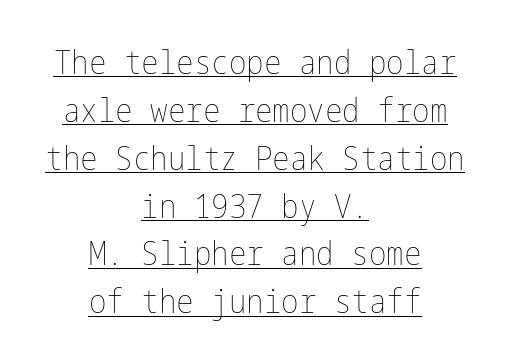
The image shows 33 px thin, condensed type, upright; set centered, normal line spacing (1.45x), normal letter spacing, underlined; low stroke contrast and a medium x-height.
